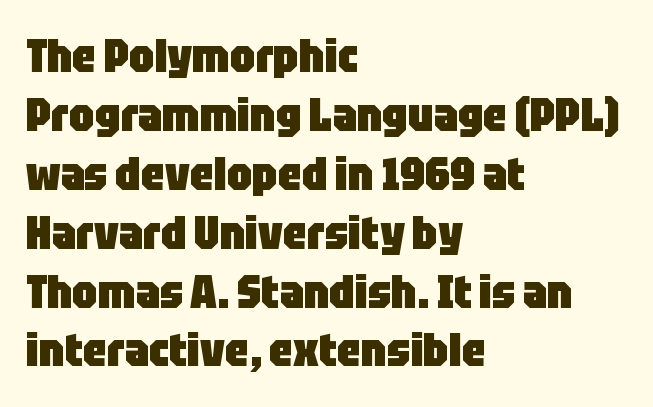
Q: Is the text bold? A: Yes.
Q: Is the text italic (slanted)? A: No, it is upright.
Q: Is the typeface a serif or a sans-serif typeface? A: Sans-serif.
Q: Is the text underlined? A: No.
Q: How is the paragraph aligned? A: Left-aligned.
Q: Is the spacing between letters normal or unusually wide? A: Normal.
Q: Is the spacing between lines tight, normal or loose? A: Normal.
Q: Width (condensed, normal, or wide)? A: Condensed.
Q: Stroke contrast? A: Low.
Q: x-height? A: Large.
Q: Monospaced? A: No.
